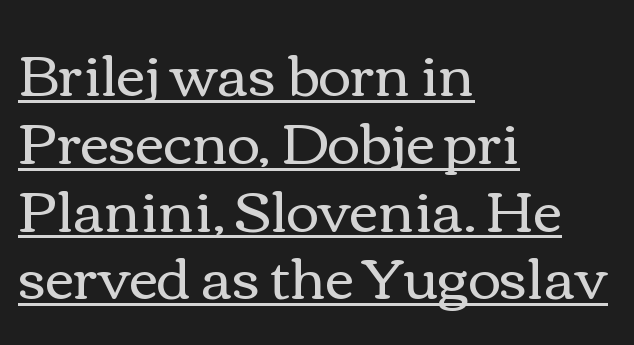
The image shows 56 px regular-weight, wide type, upright; set left-aligned, line spacing 1.21x, normal letter spacing, underlined; a medium x-height.
